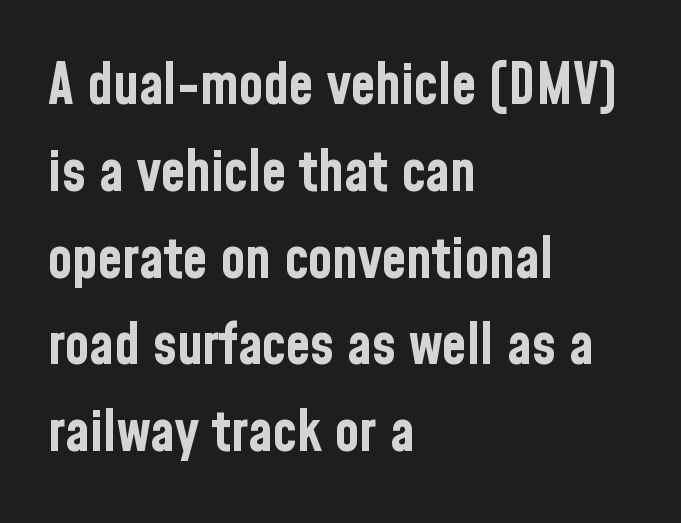
The image shows 56 px bold, condensed sans-serif type, upright; set left-aligned, normal line spacing (1.55x), normal letter spacing, not underlined; low stroke contrast and a medium x-height.
